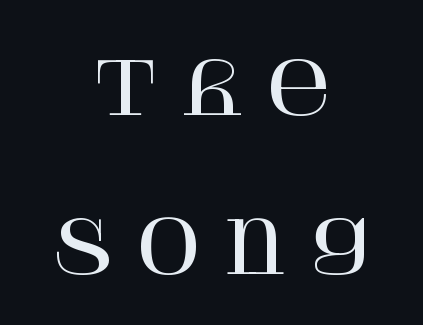
In terms of letterform style, serifs are clearly present. How are the letters spaced? Widely, with obvious added tracking. Leftover space on each line is divided equally before and after the words. These lines stand farther apart than default settings would place them. The type sits square on the baseline with zero lean.
